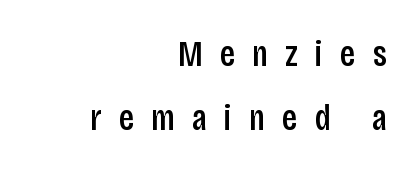
{"serif": "no", "italic": "no", "width": "condensed", "stroke_contrast": "low", "x_height": "large", "monospaced": "no", "underline": "no", "align": "right", "line_spacing_ratio": 1.78, "letter_spacing": "wide", "letter_spacing_em": 0.48, "glyph_px": 36}
